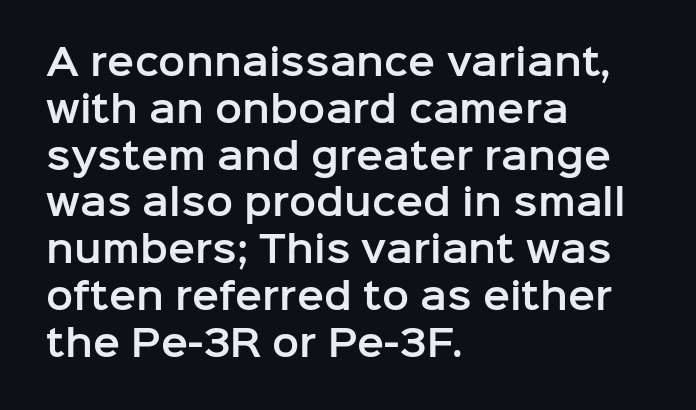
Q: Is the text italic (slanted)? A: No, it is upright.
Q: Is the typeface a serif or a sans-serif typeface? A: Sans-serif.
Q: Is the text underlined? A: No.
Q: How is the paragraph aligned? A: Left-aligned.
Q: Is the spacing between letters normal or unusually wide? A: Normal.
Q: Is the spacing between lines tight, normal or loose? A: Normal.
Q: Width (condensed, normal, or wide)? A: Normal.
Q: Stroke contrast? A: Low.
Q: x-height? A: Medium.
Q: Monospaced? A: No.
